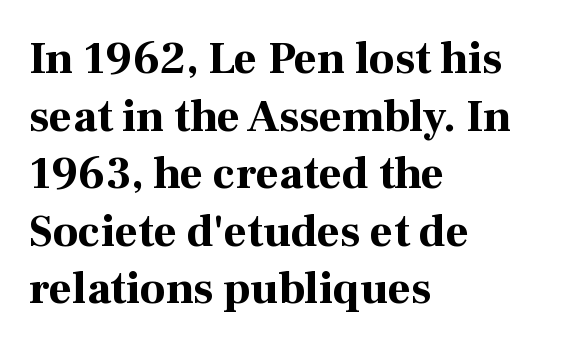
Q: Is the text bold? A: Yes.
Q: Is the text italic (slanted)? A: No, it is upright.
Q: Is the typeface a serif or a sans-serif typeface? A: Serif.
Q: Is the text underlined? A: No.
Q: How is the paragraph aligned? A: Left-aligned.
Q: Is the spacing between letters normal or unusually wide? A: Normal.
Q: Is the spacing between lines tight, normal or loose? A: Normal.
Q: Width (condensed, normal, or wide)? A: Normal.
Q: Stroke contrast? A: High.
Q: x-height? A: Medium.
Q: Monospaced? A: No.
